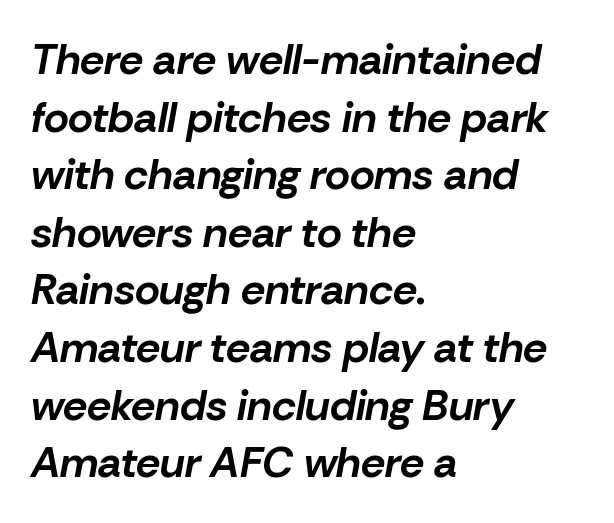
Designer's note — italics engaged. The ragged edge is on the right, which tells us the setting is flush left. Has an underline been added? It has not. Whoever set this chose a conventional vertical rhythm. The rendering keeps characters at their native spacing. In terms of weight, the rendering is a true, heavy bold.
